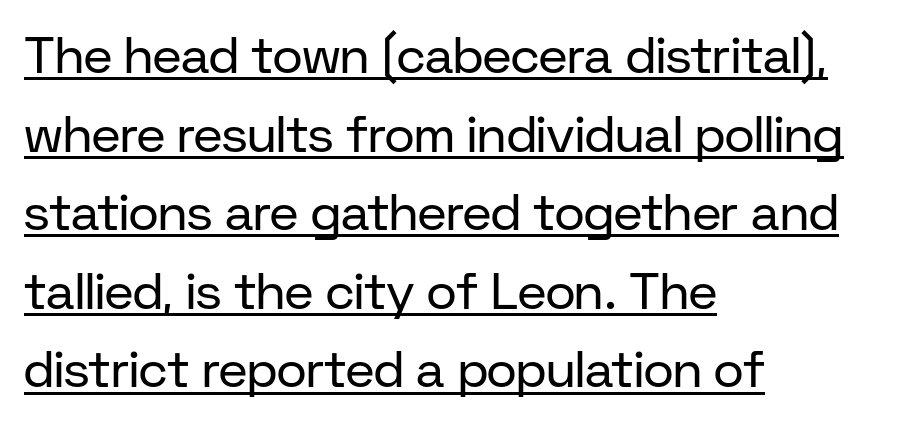
{"serif": "no", "italic": "no", "bold": "no", "weight": "regular", "width": "normal", "stroke_contrast": "low", "x_height": "medium", "monospaced": "no", "underline": "yes", "align": "left", "line_spacing": "normal", "line_spacing_ratio": 1.54, "letter_spacing": "normal", "letter_spacing_em": 0.0, "glyph_px": 51}
